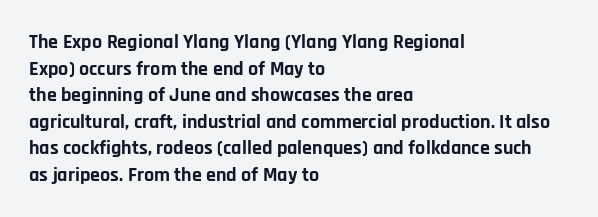
The image shows 20 px bold type, upright; set left-aligned, normal line spacing (1.33x), normal letter spacing, not underlined.
